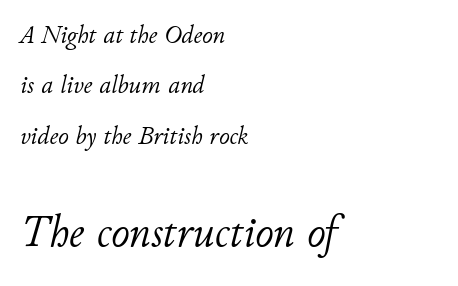
Q: Is the text bold? A: No.
Q: Is the text italic (slanted)? A: Yes, it leans right by about 11 degrees.
Q: Is the text underlined? A: No.
Q: How is the paragraph aligned? A: Left-aligned.
Q: Is the spacing between letters normal or unusually wide? A: Normal.
Q: Is the spacing between lines tight, normal or loose? A: Loose.
Q: Which block of text is set in a larger size, the first (top) or the second (bottom)? A: The second (bottom) one.
Q: Width (condensed, normal, or wide)? A: Normal.
Q: Stroke contrast? A: Low.
Q: x-height? A: Small.
Q: Monospaced? A: No.
